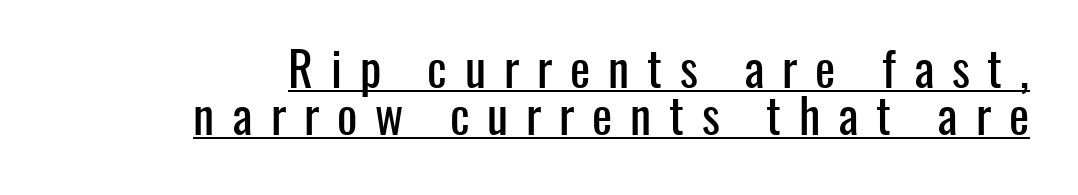
Q: Is the text italic (slanted)? A: No, it is upright.
Q: Is the typeface a serif or a sans-serif typeface? A: Sans-serif.
Q: Is the text underlined? A: Yes.
Q: Is the spacing between letters normal or unusually wide? A: Unusually wide.
Q: Is the spacing between lines tight, normal or loose? A: Tight.
Q: Width (condensed, normal, or wide)? A: Condensed.
Q: Stroke contrast? A: Low.
Q: x-height? A: Medium.
Q: Monospaced? A: No.
